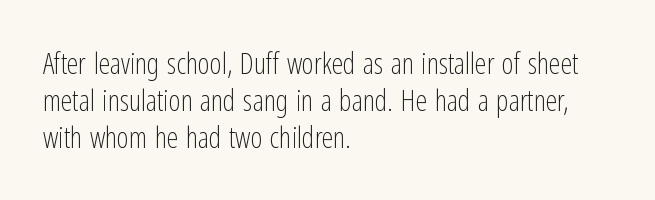
{"serif": "no", "italic": "no", "bold": "no", "weight": "light", "width": "condensed", "stroke_contrast": "low", "x_height": "medium", "monospaced": "no", "underline": "no", "align": "left", "line_spacing": "normal", "line_spacing_ratio": 1.27, "letter_spacing": "normal", "letter_spacing_em": 0.0, "glyph_px": 29}
